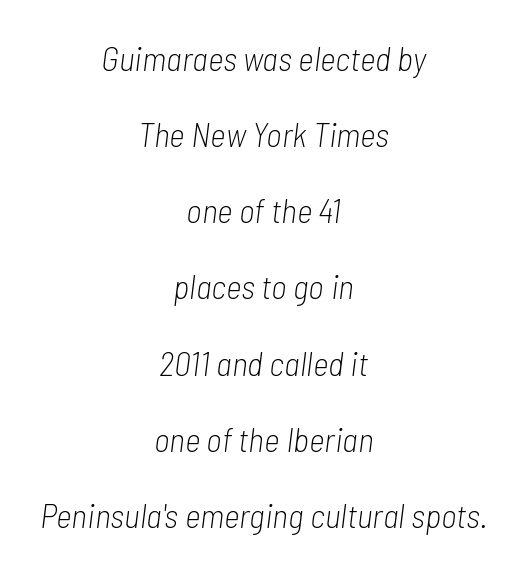
{"italic": "yes", "lean": "right", "slant_degrees": 7, "bold": "no", "weight": "light", "width": "condensed", "stroke_contrast": "low", "x_height": "medium", "monospaced": "no", "underline": "no", "align": "center", "line_spacing": "loose", "line_spacing_ratio": 2.24, "letter_spacing": "normal", "letter_spacing_em": 0.0, "glyph_px": 34}
